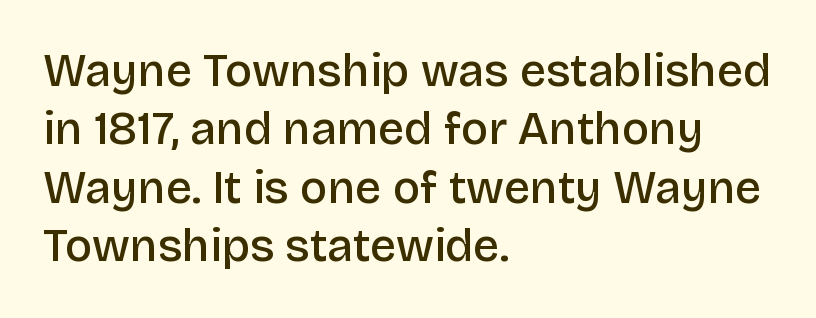
Observe the ordinary spacing: letters are neighbours, not strangers. The block of text has a typical density, with ordinary space between rows. Type without underlining. The rendering shows plain stroke endings on the letterforms — a sans-serif design.
